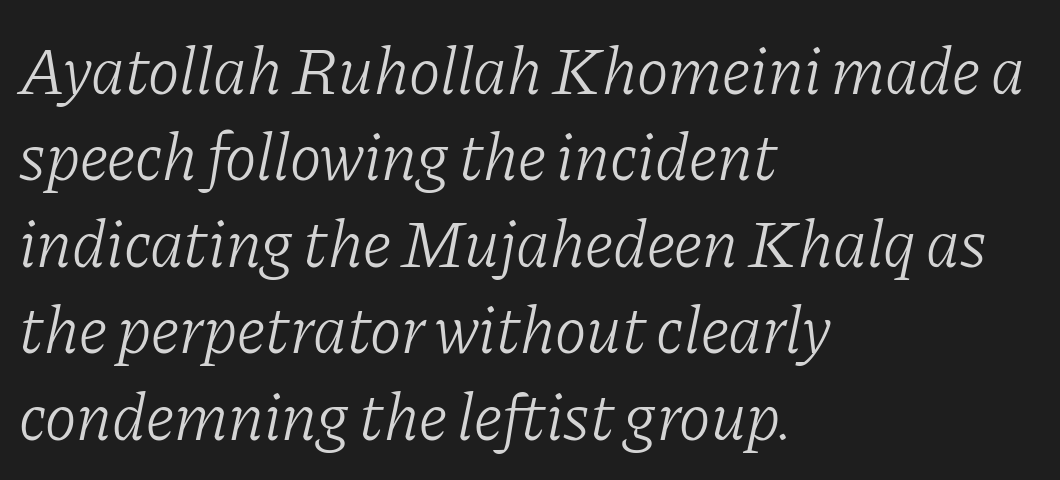
{"serif": "yes", "italic": "yes", "lean": "right", "slant_degrees": 11, "bold": "no", "weight": "light", "width": "normal", "stroke_contrast": "low", "x_height": "medium", "monospaced": "no", "underline": "no", "align": "left", "line_spacing": "normal", "line_spacing_ratio": 1.29, "letter_spacing": "normal", "letter_spacing_em": 0.0, "glyph_px": 67}
